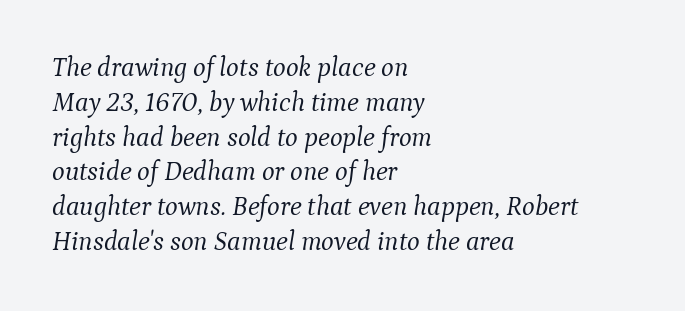
The image shows 27 px text type, italic (leaning right); set left-aligned, normal line spacing (1.29x), normal letter spacing, not underlined.
